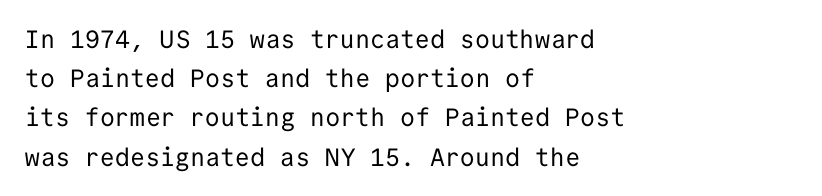
Q: Is the text bold? A: No.
Q: Is the text italic (slanted)? A: No, it is upright.
Q: Is the text underlined? A: No.
Q: How is the paragraph aligned? A: Left-aligned.
Q: Is the spacing between letters normal or unusually wide? A: Normal.
Q: Is the spacing between lines tight, normal or loose? A: Normal.
